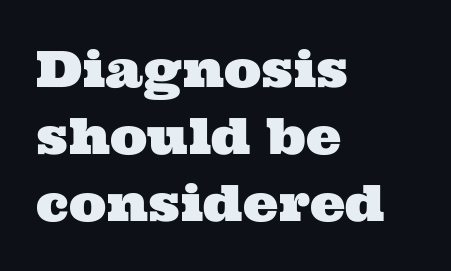
The image shows 50 px wide serif type; set left-aligned, normal line spacing (1.34x), normal letter spacing, not underlined; medium stroke contrast and a medium x-height.
